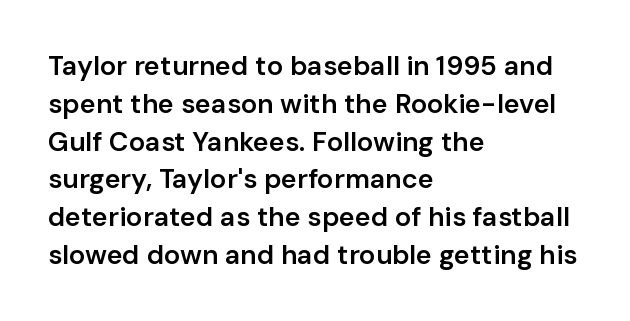
The image shows 27 px text type, upright; set left-aligned, normal line spacing (1.4x), normal letter spacing, not underlined.
